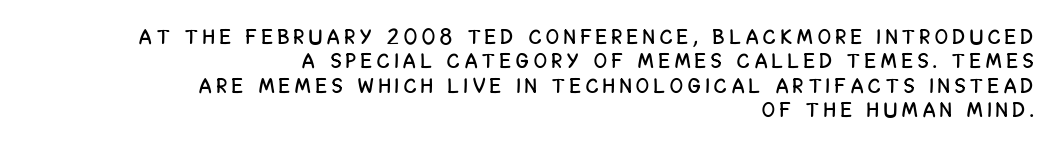
The letters stand straight up with perfectly vertical stems. If you drew a ruler down the right edge, every line would touch it. Inter-character spacing is expanded well beyond the font's built-in metrics. Decoration check: the copy has no underline.
